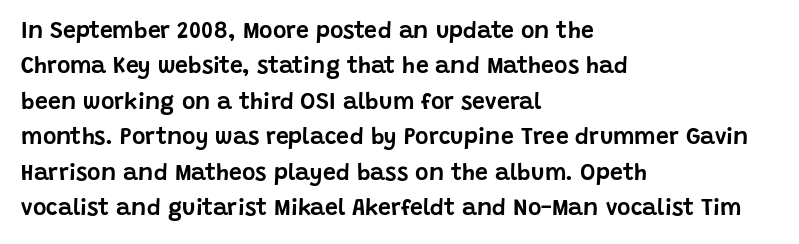
The image shows 23 px text type, upright; set left-aligned, normal line spacing (1.54x), normal letter spacing, not underlined.
